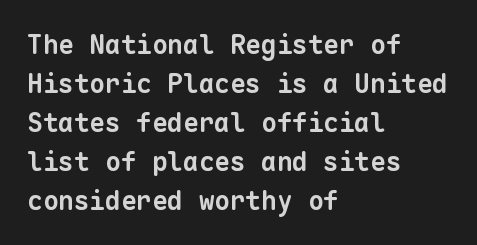
The image shows 26 px bold type; set left-aligned, normal line spacing (1.5x), normal letter spacing, not underlined.
